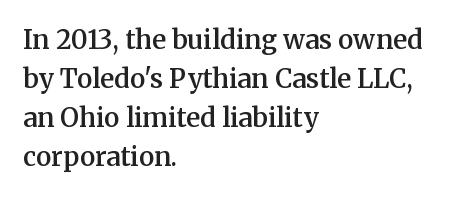
The image shows 26 px text type, upright; set left-aligned, normal line spacing (1.5x), normal letter spacing, not underlined.
